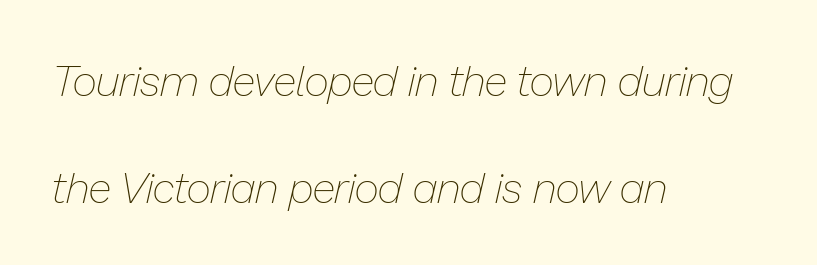
Q: Is the text bold? A: No.
Q: Is the text italic (slanted)? A: Yes, it leans right by about 13 degrees.
Q: Is the text underlined? A: No.
Q: How is the paragraph aligned? A: Left-aligned.
Q: Is the spacing between letters normal or unusually wide? A: Normal.
Q: Is the spacing between lines tight, normal or loose? A: Loose.
Q: Width (condensed, normal, or wide)? A: Normal.
Q: Stroke contrast? A: Low.
Q: x-height? A: Medium.
Q: Monospaced? A: No.
